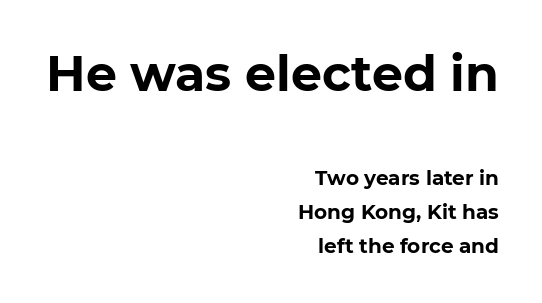
The space beneath each line is pristine and unruled. A typesetter would call this leading conventional body-copy spacing. Does the copy run flush right? Yes — the right margin is perfectly even. The passage shown is typed in a proportional face where columns would drift.
